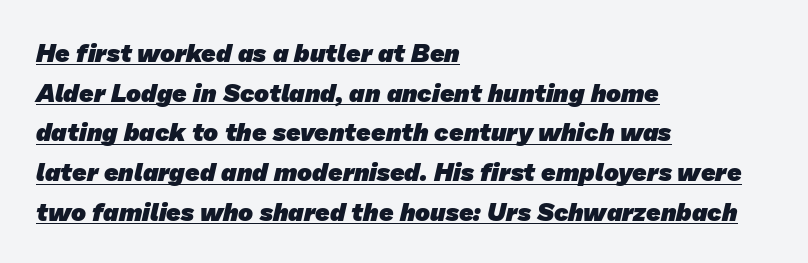
Underlined type. Caption: standard tracking, unaltered. How heavy is the stroke? Heavy — this is a bold. The leading is moderate, giving the passage an even texture. Line beginnings align vertically; line endings do not.
